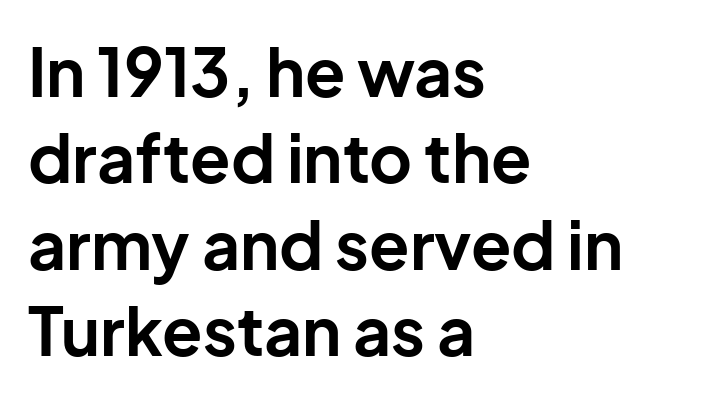
The image shows 66 px bold sans-serif type, upright; set left-aligned, normal line spacing (1.31x), normal letter spacing, not underlined; low stroke contrast and a medium x-height.
